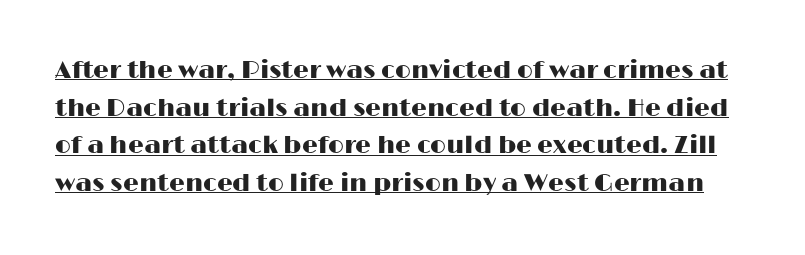
The face used here appears with an underline applied. Short note: letters normally spaced. Leading matches the norm, producing a regular column. Posture: straight, roman, zero tilt.
